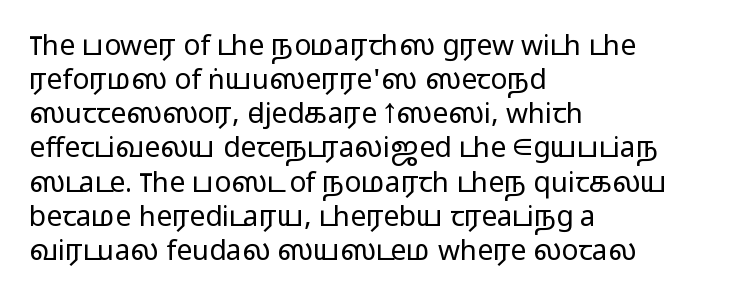
{"serif": "no", "italic": "no", "bold": "no", "weight": "light", "width": "wide", "stroke_contrast": "low", "x_height": "medium", "monospaced": "no", "underline": "no", "align": "left", "line_spacing_ratio": 1.22, "letter_spacing": "normal", "letter_spacing_em": 0.0, "glyph_px": 28}
